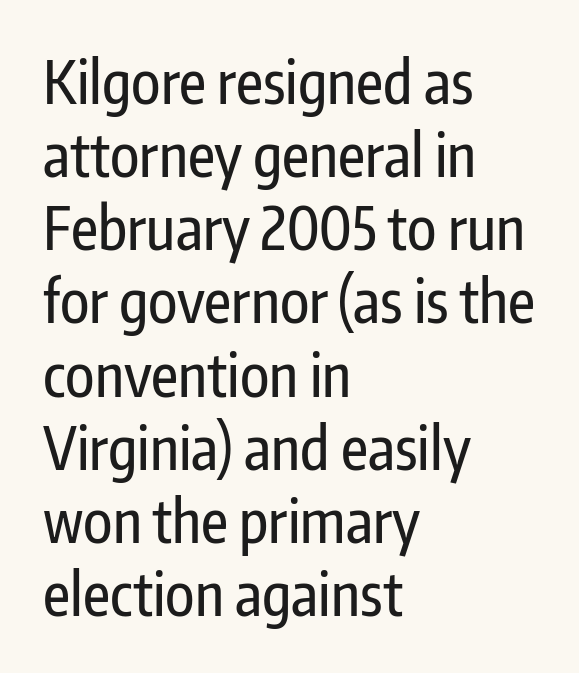
Examine the stroke ends and you'll find no serifs. Unlike italic type, these characters show no tilt at all. These lines keep a tight, regular rhythm from letter to letter. No word sits above an underline.
